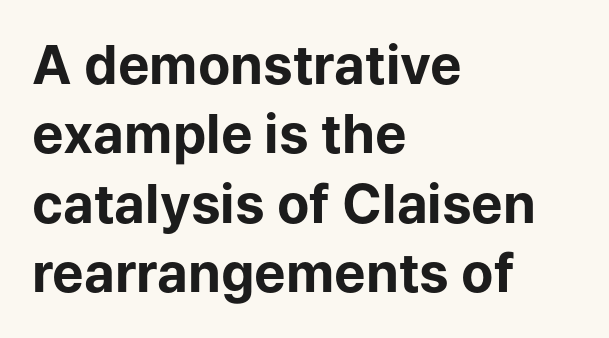
{"serif": "no", "italic": "no", "bold": "yes", "weight": "bold", "width": "normal", "stroke_contrast": "low", "x_height": "medium", "monospaced": "no", "underline": "no", "align": "left", "line_spacing": "normal", "line_spacing_ratio": 1.31, "letter_spacing": "normal", "letter_spacing_em": 0.0, "glyph_px": 53}
